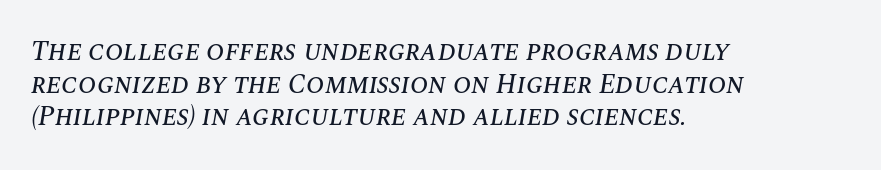
These lines keep a tight, regular rhythm from letter to letter. Descenders are the only things crossing below the line. You can tell it's italic because the verticals aren't actually vertical. A classic flush-left, rag-right setting is used for this passage.
